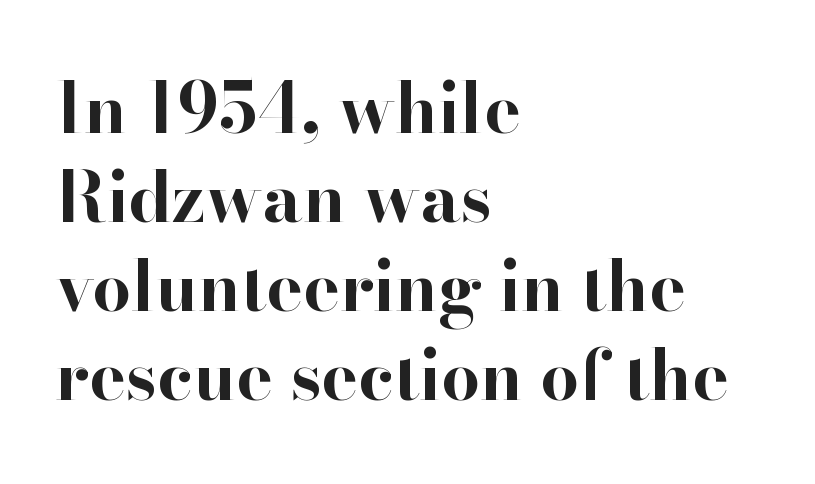
{"serif": "yes", "italic": "no", "bold": "yes", "weight": "bold", "width": "normal", "stroke_contrast": "high", "x_height": "small", "monospaced": "no", "underline": "no", "align": "left", "line_spacing": "normal", "line_spacing_ratio": 1.29, "letter_spacing": "normal", "letter_spacing_em": 0.0, "glyph_px": 69}
